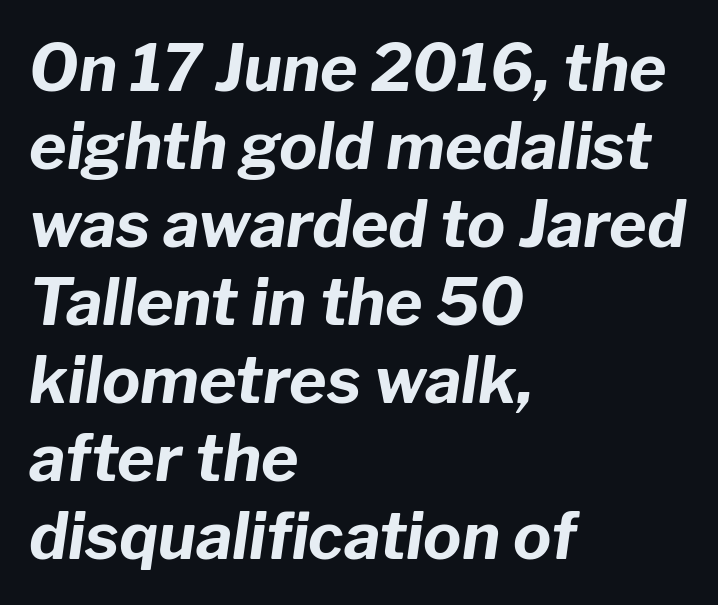
Q: Is the text bold? A: Yes.
Q: Is the text italic (slanted)? A: Yes, it leans right by about 8 degrees.
Q: Is the text underlined? A: No.
Q: How is the paragraph aligned? A: Left-aligned.
Q: Is the spacing between letters normal or unusually wide? A: Normal.
Q: Width (condensed, normal, or wide)? A: Normal.
Q: Stroke contrast? A: Low.
Q: x-height? A: Medium.
Q: Monospaced? A: No.
